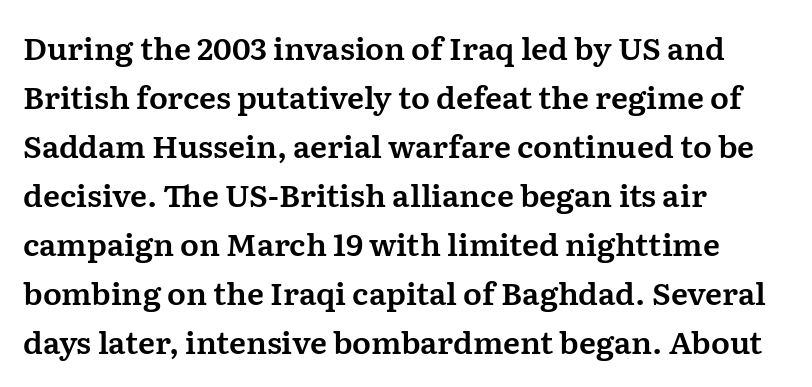
{"serif": "yes", "italic": "no", "width": "normal", "stroke_contrast": "medium", "x_height": "medium", "monospaced": "no", "underline": "no", "align": "left", "line_spacing": "normal", "line_spacing_ratio": 1.58, "letter_spacing": "normal", "letter_spacing_em": 0.0, "glyph_px": 31}
